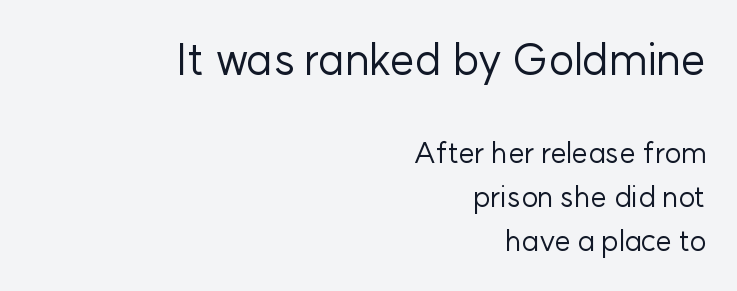
{"serif": "no", "italic": "no", "bold": "no", "weight": "regular", "width": "normal", "stroke_contrast": "low", "x_height": "medium", "monospaced": "no", "underline": "no", "align": "right", "line_spacing": "normal", "line_spacing_ratio": 1.53, "letter_spacing": "normal", "letter_spacing_em": 0.0, "larger_block": "first", "size_ratio": 1.52, "glyph_px": 44}
